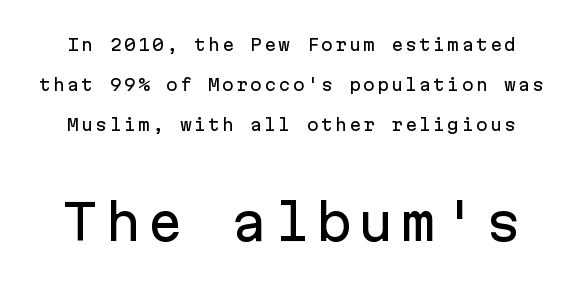
Q: Is the text italic (slanted)? A: No, it is upright.
Q: Is the typeface a serif or a sans-serif typeface? A: Sans-serif.
Q: Is the text underlined? A: No.
Q: Is the spacing between lines tight, normal or loose? A: Loose.
Q: Which block of text is set in a larger size, the first (top) or the second (bottom)? A: The second (bottom) one.
Q: Width (condensed, normal, or wide)? A: Normal.
Q: Stroke contrast? A: Low.
Q: x-height? A: Medium.
Q: Monospaced? A: Yes.
